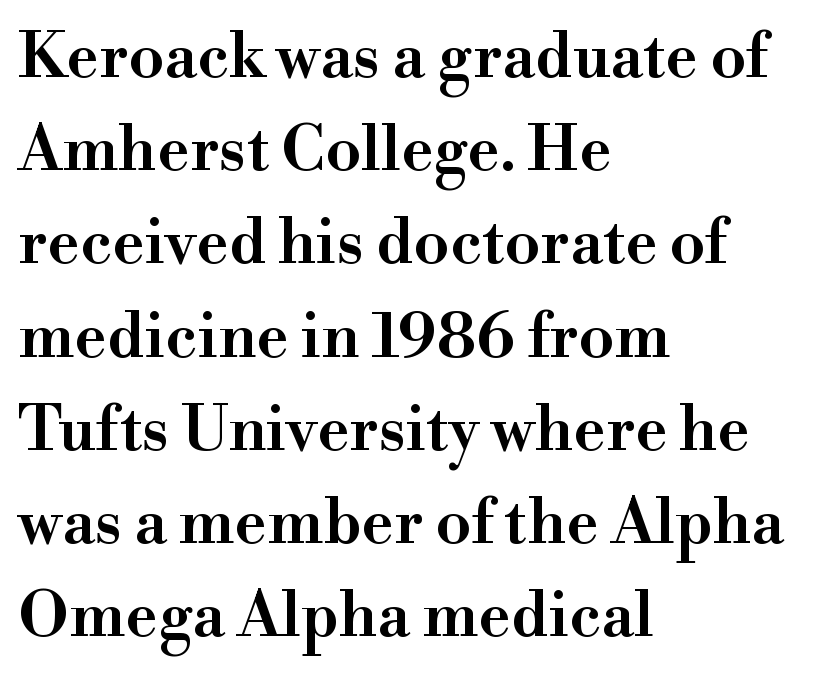
The image shows 63 px semibold serif type, upright; set left-aligned, normal line spacing (1.48x), normal letter spacing, not underlined; high stroke contrast and a small x-height.
